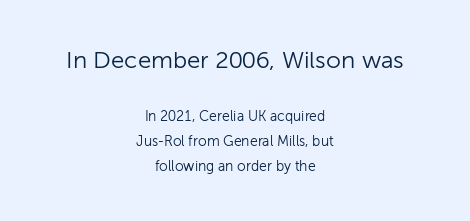
The image shows 24 px text type, upright; set centered, line spacing 1.79x, normal letter spacing, not underlined; the first (top) block is 1.71x larger.
